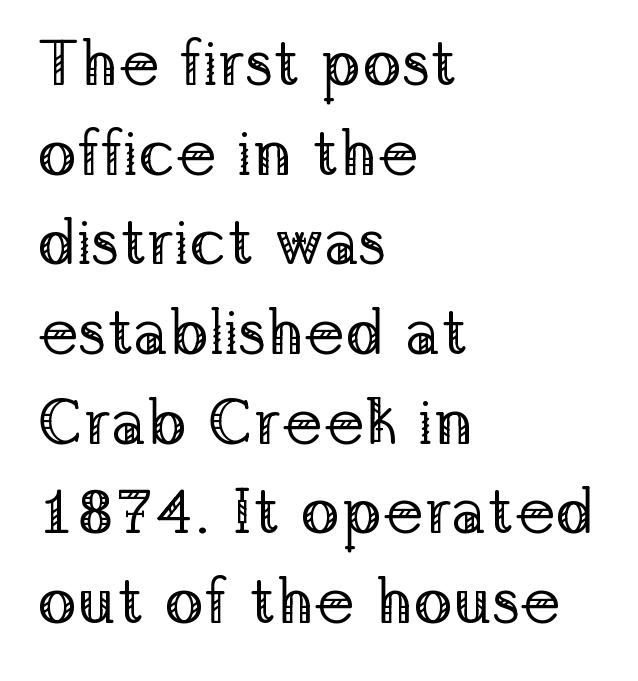
Is this a fixed-width face? No — the glyphs have proportional, varying widths. This is not heavy type; no bold has been used. Every stem runs plumb, perpendicular to the baseline. Leftover space on each line is placed entirely after the last word. This sample uses plain, unmodified letter spacing.
